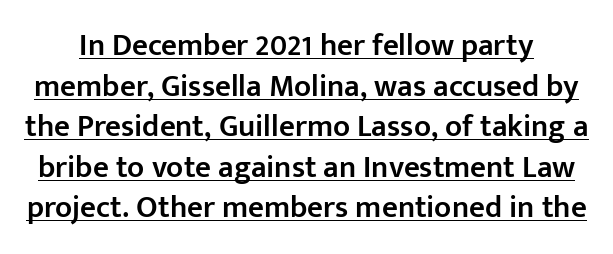
The image shows 31 px semibold sans-serif type, upright; set normal line spacing (1.31x), normal letter spacing, underlined; low stroke contrast and a medium x-height.
